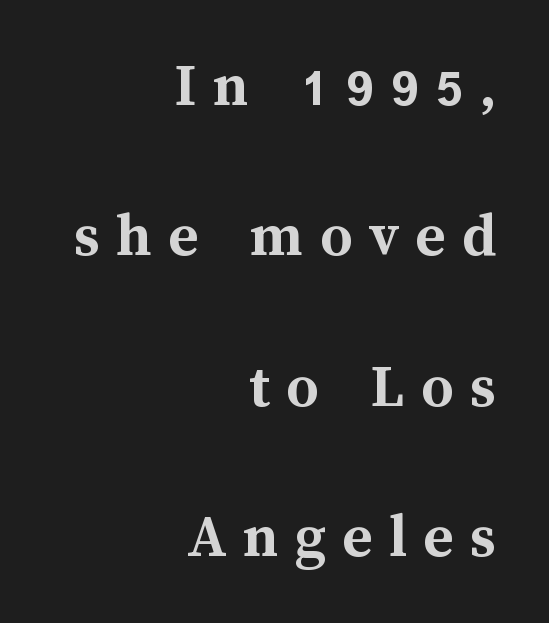
{"italic": "no", "bold": "yes", "weight": "semibold", "width": "normal", "stroke_contrast": "medium", "x_height": "medium", "monospaced": "no", "underline": "no", "align": "right", "line_spacing": "loose", "line_spacing_ratio": 2.35, "letter_spacing": "wide", "letter_spacing_em": 0.25, "glyph_px": 64}
